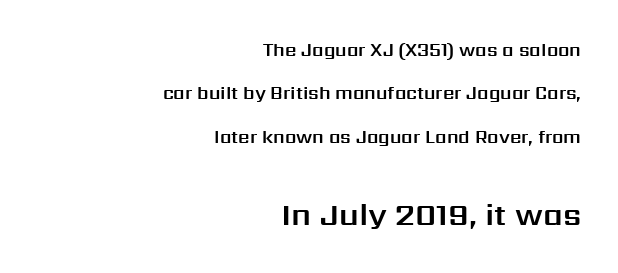
Q: Is the text italic (slanted)? A: No, it is upright.
Q: Is the typeface a serif or a sans-serif typeface? A: Sans-serif.
Q: Is the text underlined? A: No.
Q: How is the paragraph aligned? A: Right-aligned.
Q: Is the spacing between letters normal or unusually wide? A: Normal.
Q: Is the spacing between lines tight, normal or loose? A: Loose.
Q: Which block of text is set in a larger size, the first (top) or the second (bottom)? A: The second (bottom) one.
Q: Width (condensed, normal, or wide)? A: Normal.
Q: Stroke contrast? A: Medium.
Q: x-height? A: Medium.
Q: Monospaced? A: No.
